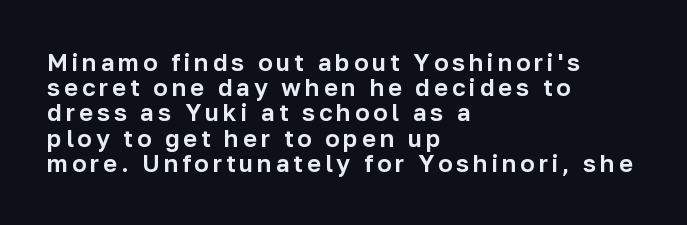
{"italic": "no", "underline": "no", "align": "left", "line_spacing": "tight", "line_spacing_ratio": 1.05, "glyph_px": 24}
